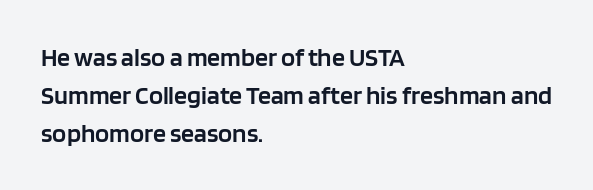
Q: Is the text bold? A: Semi-bold.
Q: Is the text italic (slanted)? A: No, it is upright.
Q: Is the text underlined? A: No.
Q: How is the paragraph aligned? A: Left-aligned.
Q: Is the spacing between letters normal or unusually wide? A: Normal.
Q: Is the spacing between lines tight, normal or loose? A: Normal.
